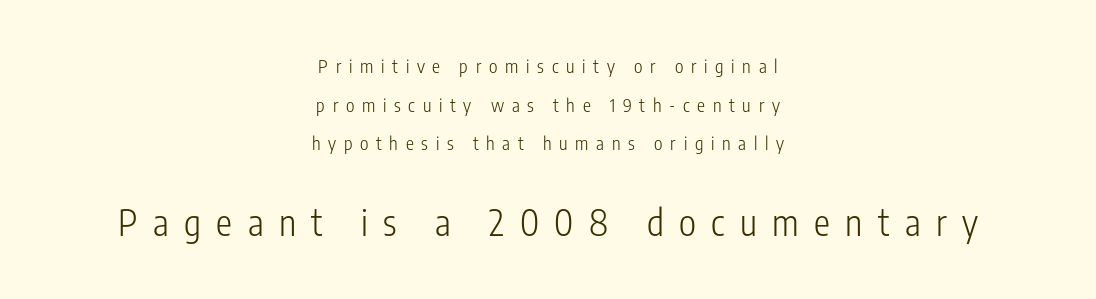
The image shows 36 px light, condensed sans-serif type, upright; set centered, loose line spacing (2.14x), unusually wide letter spacing (+0.43 em), not underlined; the second (bottom) block is 2.0x larger; low stroke contrast and a medium x-height.
